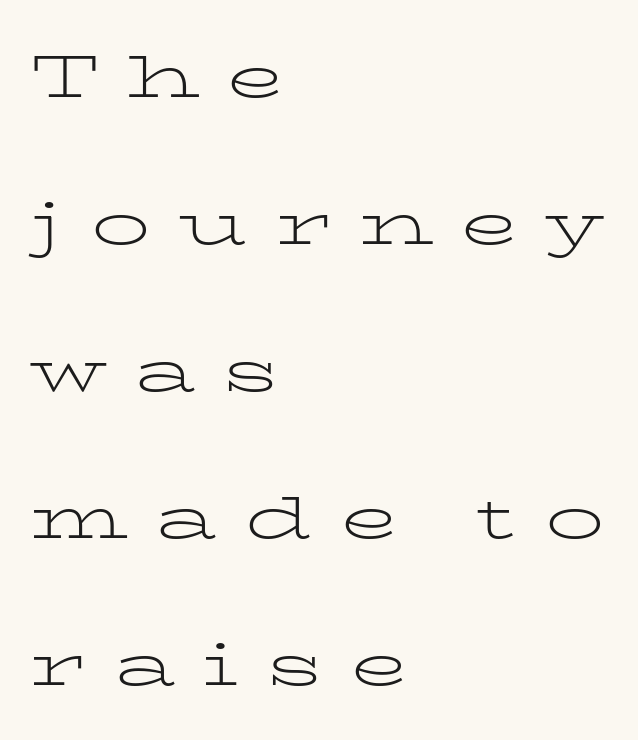
Weight: regular or lighter. Tracking value appears strongly positive — letters spread wide. Character widths vary here, with narrow letters taking less room than wide ones. Posture: upright roman.
